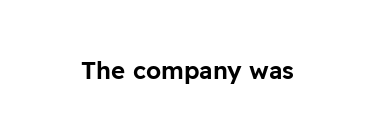
{"italic": "no", "underline": "no", "letter_spacing": "normal", "letter_spacing_em": 0.0, "glyph_px": 24}
